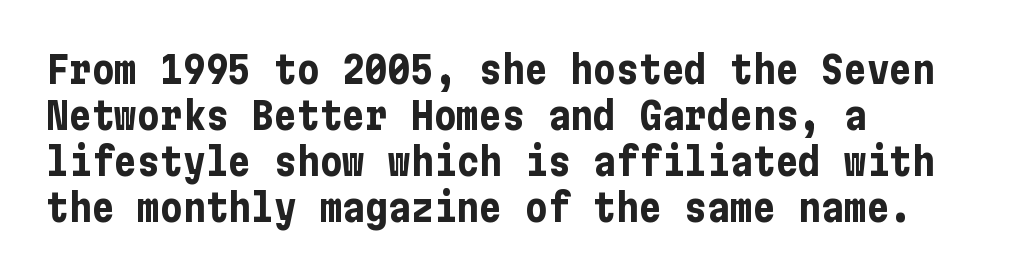
{"serif": "no", "italic": "no", "bold": "yes", "weight": "bold", "width": "condensed", "stroke_contrast": "low", "x_height": "medium", "underline": "no", "align": "left", "line_spacing_ratio": 1.21, "letter_spacing": "normal", "letter_spacing_em": 0.0, "glyph_px": 38}
